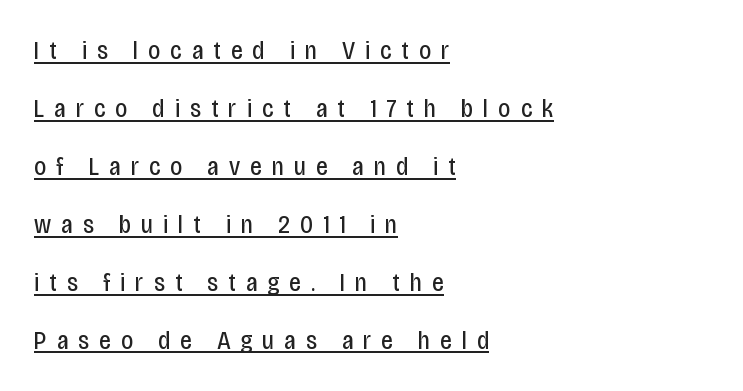
The image shows 26 px text type, upright; set left-aligned, loose line spacing (2.23x), unusually wide letter spacing (+0.39 em), underlined.
